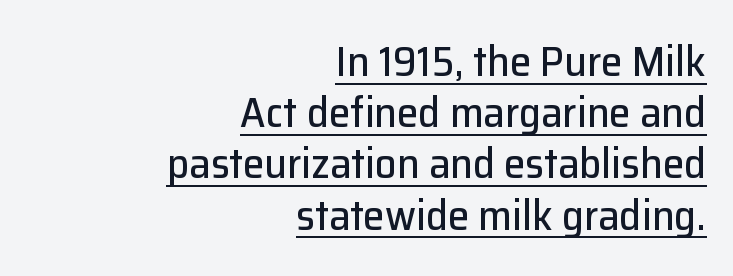
Q: Is the text italic (slanted)? A: No, it is upright.
Q: Is the typeface a serif or a sans-serif typeface? A: Sans-serif.
Q: Is the text underlined? A: Yes.
Q: How is the paragraph aligned? A: Right-aligned.
Q: Is the spacing between letters normal or unusually wide? A: Normal.
Q: Width (condensed, normal, or wide)? A: Normal.
Q: Stroke contrast? A: Low.
Q: x-height? A: Medium.
Q: Monospaced? A: No.
